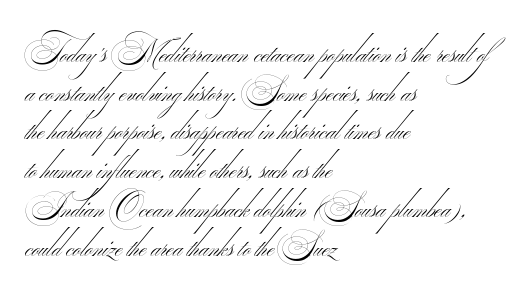
{"serif": "no", "bold": "no", "weight": "thin", "width": "wide", "stroke_contrast": "medium", "monospaced": "no", "underline": "no", "align": "left", "line_spacing": "normal", "line_spacing_ratio": 1.25, "letter_spacing": "normal", "letter_spacing_em": 0.0, "glyph_px": 31}
